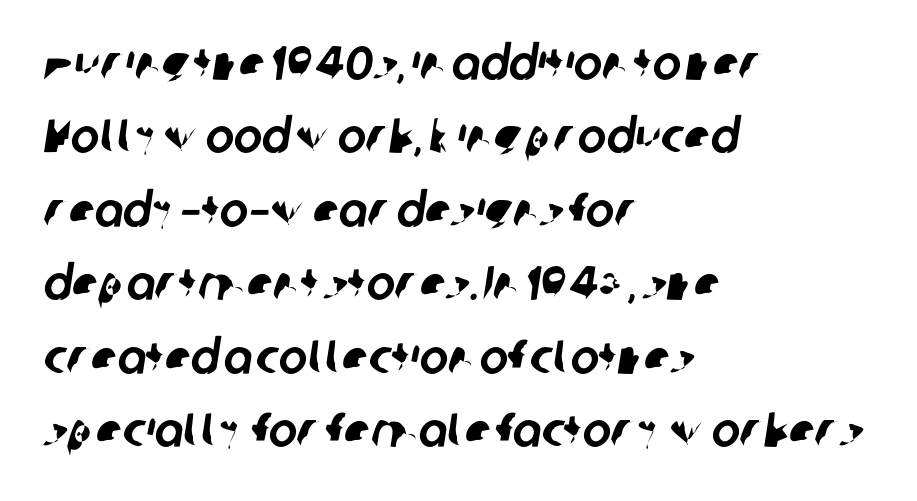
{"serif": "no", "width": "normal", "stroke_contrast": "low", "x_height": "medium", "monospaced": "no", "underline": "no", "align": "left", "line_spacing": "normal", "line_spacing_ratio": 1.53, "letter_spacing": "normal", "letter_spacing_em": 0.0, "glyph_px": 48}
